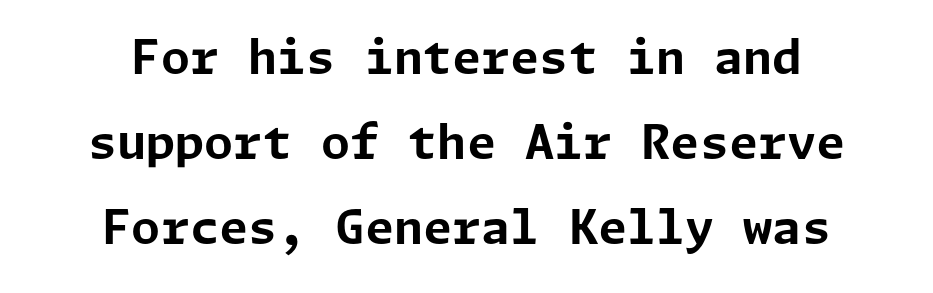
Q: Is the text bold? A: Yes.
Q: Is the text italic (slanted)? A: No, it is upright.
Q: Is the typeface a serif or a sans-serif typeface? A: Sans-serif.
Q: Is the text underlined? A: No.
Q: How is the paragraph aligned? A: Centered.
Q: Is the spacing between letters normal or unusually wide? A: Normal.
Q: Width (condensed, normal, or wide)? A: Normal.
Q: Stroke contrast? A: Low.
Q: x-height? A: Medium.
